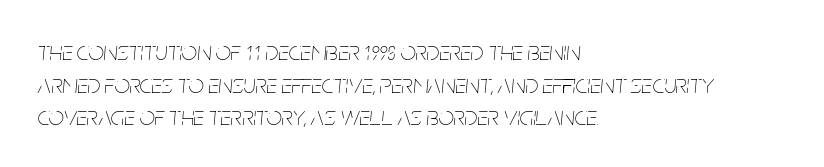
{"italic": "yes", "lean": "right", "slant_degrees": 5, "bold": "no", "underline": "no", "align": "left", "line_spacing_ratio": 1.21, "letter_spacing": "normal", "letter_spacing_em": 0.0, "glyph_px": 27}
